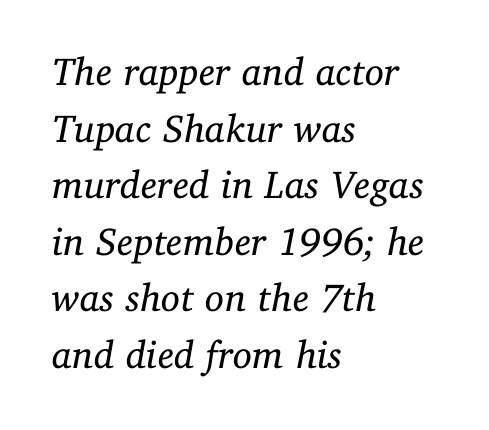
{"serif": "yes", "italic": "yes", "lean": "right", "slant_degrees": 11, "bold": "no", "weight": "regular", "width": "normal", "stroke_contrast": "low", "x_height": "medium", "monospaced": "no", "underline": "no", "align": "left", "line_spacing": "normal", "line_spacing_ratio": 1.45, "letter_spacing": "normal", "letter_spacing_em": 0.0, "glyph_px": 39}
